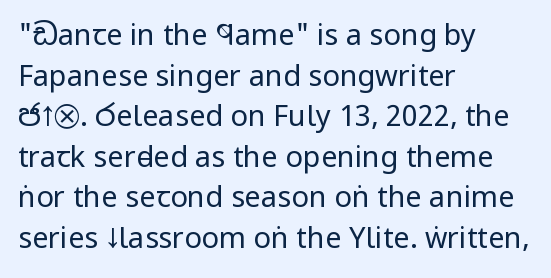
Q: Is the text bold? A: No.
Q: Is the text italic (slanted)? A: No, it is upright.
Q: Is the typeface a serif or a sans-serif typeface? A: Sans-serif.
Q: Is the text underlined? A: No.
Q: How is the paragraph aligned? A: Left-aligned.
Q: Is the spacing between letters normal or unusually wide? A: Normal.
Q: Is the spacing between lines tight, normal or loose? A: Normal.
Q: Width (condensed, normal, or wide)? A: Condensed.
Q: Stroke contrast? A: Low.
Q: x-height? A: Large.
Q: Monospaced? A: No.
